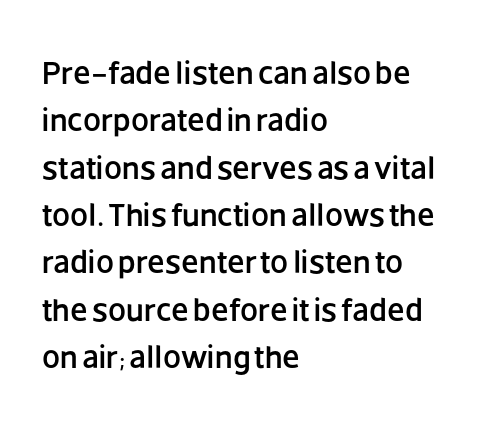
Q: Is the text italic (slanted)? A: No, it is upright.
Q: Is the typeface a serif or a sans-serif typeface? A: Sans-serif.
Q: Is the text underlined? A: No.
Q: How is the paragraph aligned? A: Left-aligned.
Q: Is the spacing between letters normal or unusually wide? A: Normal.
Q: Is the spacing between lines tight, normal or loose? A: Normal.
Q: Width (condensed, normal, or wide)? A: Normal.
Q: Stroke contrast? A: Low.
Q: x-height? A: Large.
Q: Monospaced? A: No.
